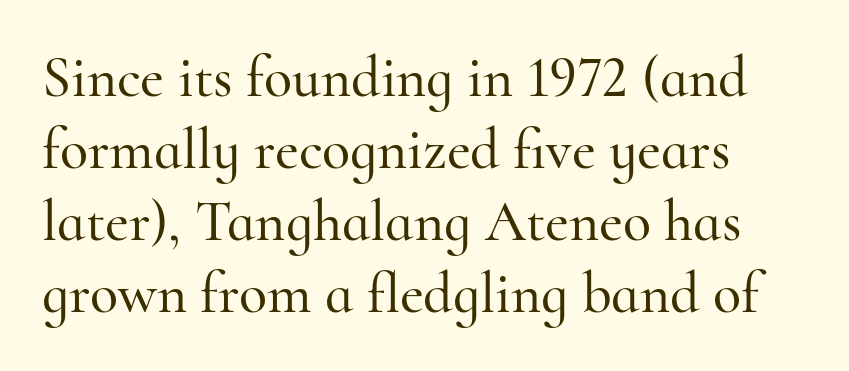
The image shows 58 px serif type, upright; set left-aligned, line spacing 1.24x, normal letter spacing, not underlined; high stroke contrast and a small x-height.
